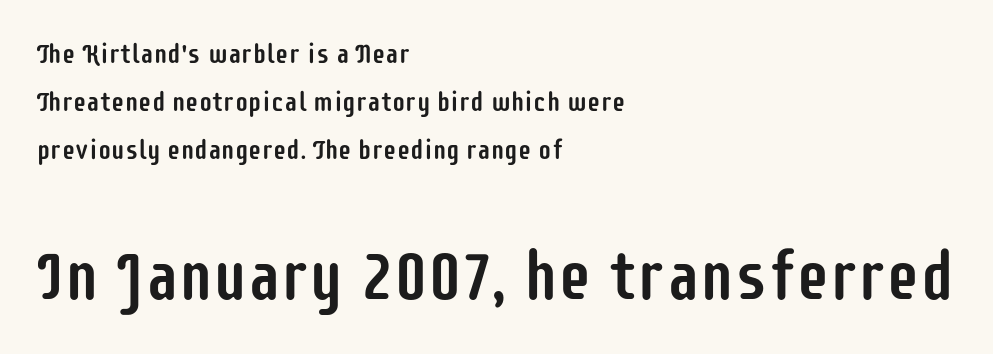
Words appear dense and cohesive because spacing is normal. The font's upright variant was chosen for this text. Words float on clear page, feet unadorned. Observe the absence of serifs on each vertical stroke in this sample.
